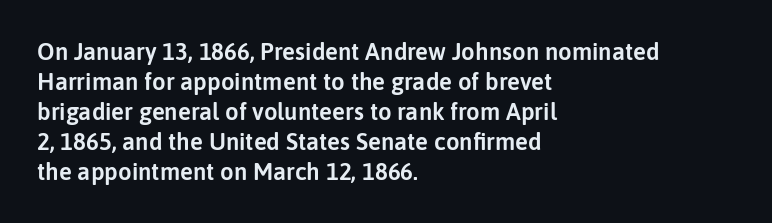
Q: Is the text italic (slanted)? A: No, it is upright.
Q: Is the text underlined? A: No.
Q: How is the paragraph aligned? A: Left-aligned.
Q: Is the spacing between letters normal or unusually wide? A: Normal.
Q: Is the spacing between lines tight, normal or loose? A: Normal.
